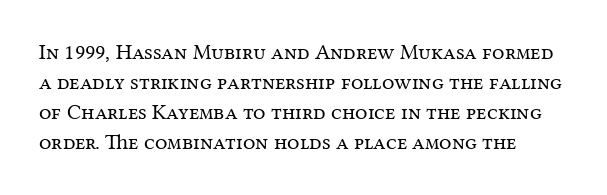
Check the space under the baseline: it is left empty. The gaps between neighbouring characters are ordinary and unremarkable. The passage shown stacks its lines at a standard gap. The font sits on the lighter half of the weight spectrum, regular included. Every character sits straight up, as roman type does.
